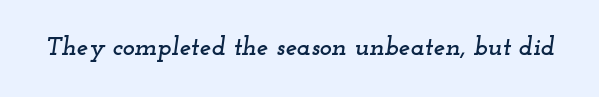
The image shows 26 px text type, italic (leaning right); set normal letter spacing, not underlined.
